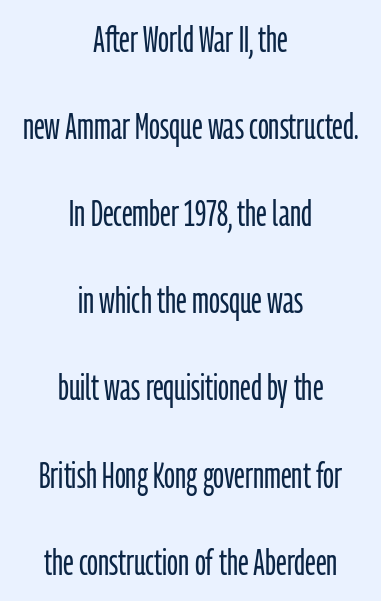
Q: Is the text bold? A: No.
Q: Is the text italic (slanted)? A: No, it is upright.
Q: Is the typeface a serif or a sans-serif typeface? A: Sans-serif.
Q: Is the text underlined? A: No.
Q: How is the paragraph aligned? A: Centered.
Q: Is the spacing between letters normal or unusually wide? A: Normal.
Q: Is the spacing between lines tight, normal or loose? A: Loose.
Q: Width (condensed, normal, or wide)? A: Condensed.
Q: Stroke contrast? A: Low.
Q: x-height? A: Medium.
Q: Monospaced? A: No.
